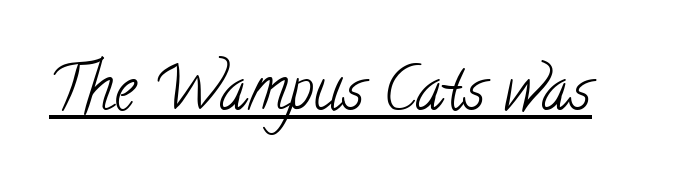
{"serif": "yes", "bold": "no", "weight": "light", "width": "condensed", "stroke_contrast": "low", "x_height": "small", "monospaced": "no", "underline": "yes", "letter_spacing": "normal", "letter_spacing_em": 0.0, "glyph_px": 61}
